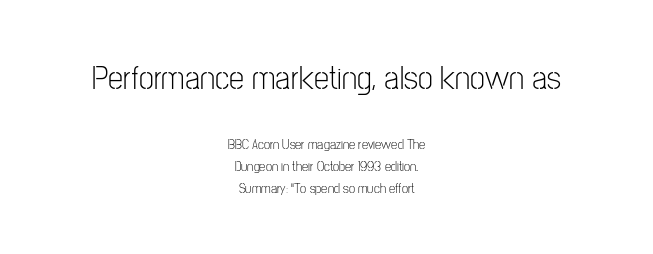
Q: Is the text bold? A: No.
Q: Is the text italic (slanted)? A: No, it is upright.
Q: Is the typeface a serif or a sans-serif typeface? A: Sans-serif.
Q: Is the text underlined? A: No.
Q: How is the paragraph aligned? A: Centered.
Q: Is the spacing between letters normal or unusually wide? A: Normal.
Q: Is the spacing between lines tight, normal or loose? A: Normal.
Q: Which block of text is set in a larger size, the first (top) or the second (bottom)? A: The first (top) one.
Q: Width (condensed, normal, or wide)? A: Condensed.
Q: Stroke contrast? A: Low.
Q: x-height? A: Medium.
Q: Monospaced? A: No.
